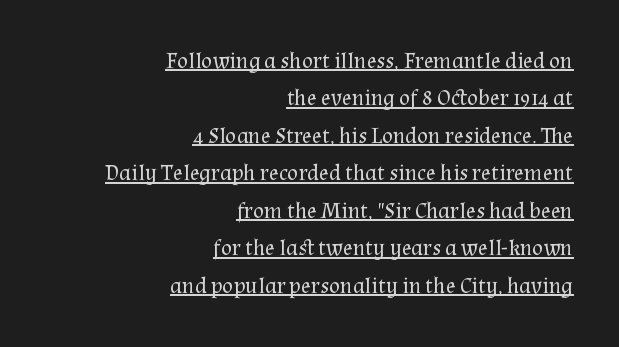
{"italic": "no", "bold": "no", "underline": "yes", "align": "right", "line_spacing": "normal", "line_spacing_ratio": 1.63, "letter_spacing": "normal", "letter_spacing_em": 0.0, "glyph_px": 23}
